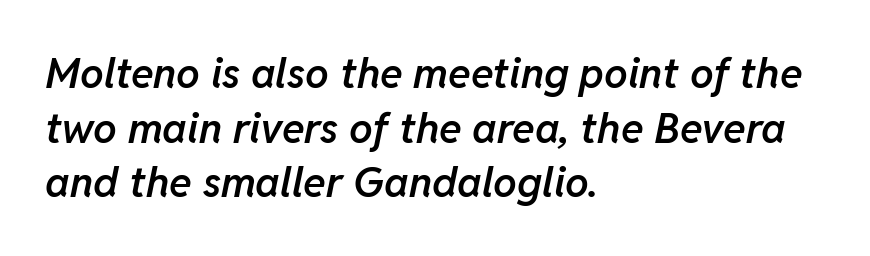
The image shows 42 px semibold type, italic (leaning right); set left-aligned, normal line spacing (1.3x), normal letter spacing, not underlined; low stroke contrast and a medium x-height.
